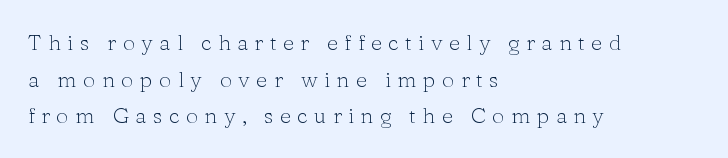
The image shows 22 px text type, upright; set left-aligned, normal line spacing (1.66x), unusually wide letter spacing (+0.29 em), not underlined.
